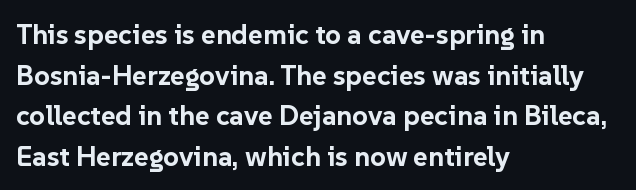
{"serif": "no", "italic": "no", "bold": "yes", "weight": "bold", "width": "normal", "stroke_contrast": "low", "x_height": "medium", "monospaced": "no", "underline": "no", "align": "left", "line_spacing": "normal", "line_spacing_ratio": 1.45, "letter_spacing": "normal", "letter_spacing_em": 0.0, "glyph_px": 28}
